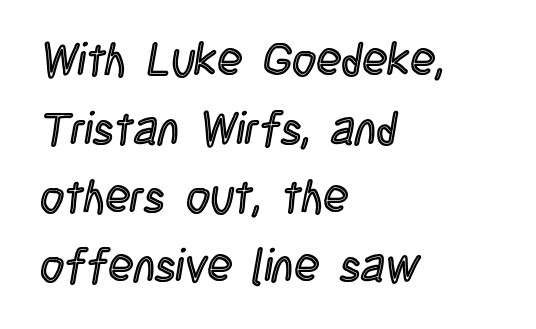
The image shows 46 px condensed type; set left-aligned, normal line spacing (1.49x), normal letter spacing, not underlined; a large x-height.
